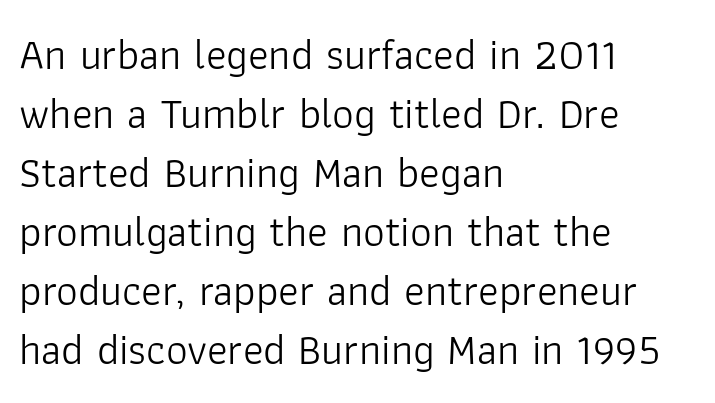
The passage shown has conventional tracking throughout. This block has exactly the height ordinary leading produces. Posture: upright roman. These lines stack with their left ends in a neat column. No feet cap the strokes, marking this as sans-serif type.
